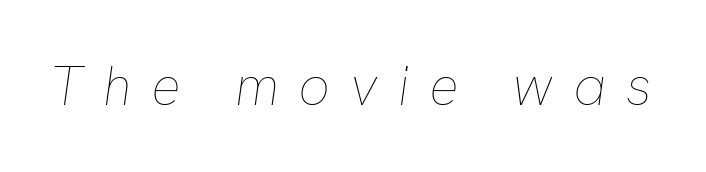
Plain, unruled lines of type. Heaviness? Minimal to ordinary, like unemphasized prose. Would a proofreader flag this as italicized? Yes. Tracking value appears strongly positive — letters spread wide. The face used here is proportionally spaced, like ordinary book or web type.
